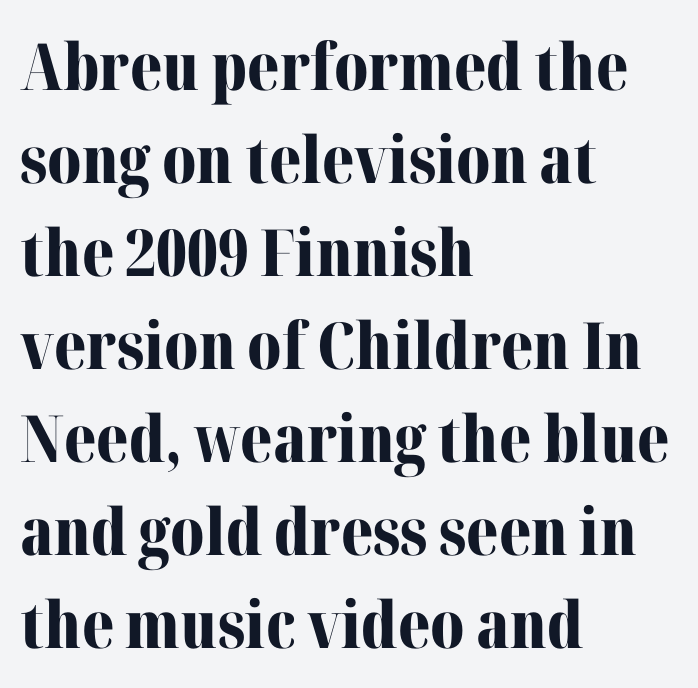
Q: Is the text bold? A: Yes.
Q: Is the text italic (slanted)? A: No, it is upright.
Q: Is the typeface a serif or a sans-serif typeface? A: Serif.
Q: Is the text underlined? A: No.
Q: How is the paragraph aligned? A: Left-aligned.
Q: Is the spacing between letters normal or unusually wide? A: Normal.
Q: Is the spacing between lines tight, normal or loose? A: Normal.
Q: Width (condensed, normal, or wide)? A: Normal.
Q: Stroke contrast? A: Medium.
Q: x-height? A: Medium.
Q: Monospaced? A: No.
